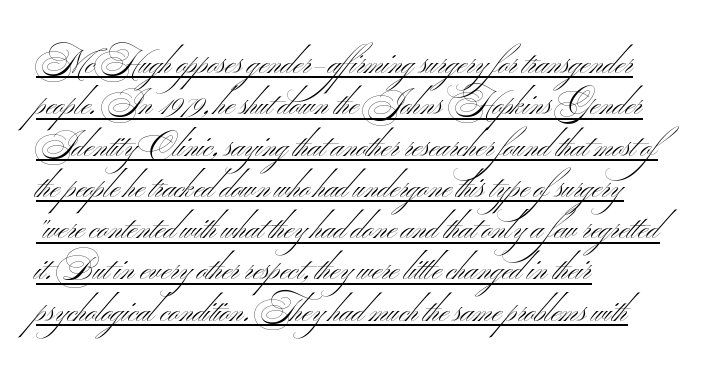
Tracking value appears to be zero — textbook default spacing. If you measured baseline to baseline, you'd find a middling distance. Stroke mass is kept to a normal reading level or below. Proportional: the letters do not fall into vertical columns. Each line of the rendering has a horizontal stroke beneath the glyphs.
